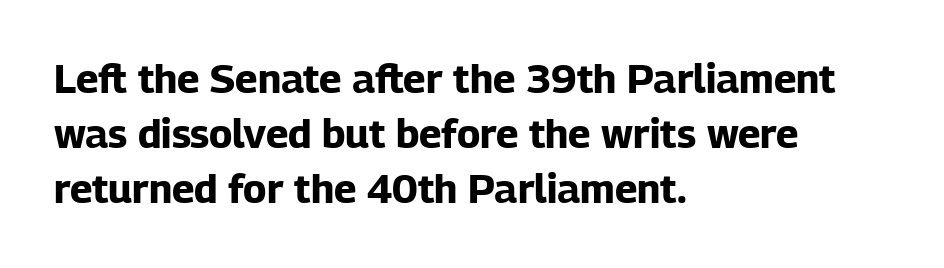
The image shows 40 px bold sans-serif type, upright; set left-aligned, normal line spacing (1.38x), normal letter spacing, not underlined; low stroke contrast and a medium x-height.
